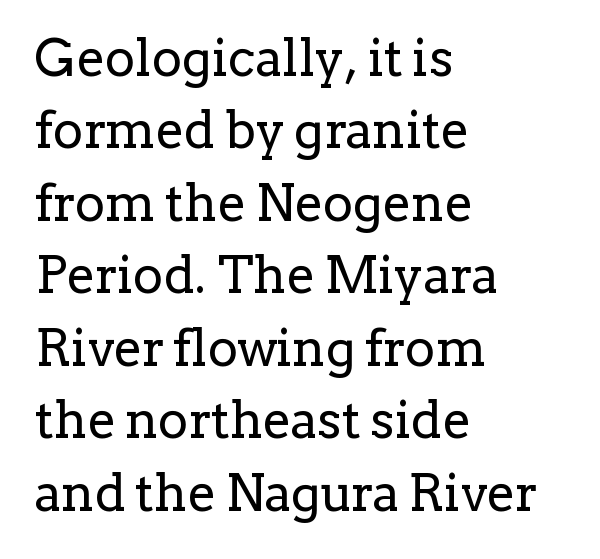
{"serif": "yes", "italic": "no", "bold": "no", "weight": "regular", "width": "normal", "stroke_contrast": "low", "x_height": "medium", "monospaced": "no", "underline": "no", "align": "left", "line_spacing": "normal", "line_spacing_ratio": 1.42, "letter_spacing": "normal", "letter_spacing_em": 0.0, "glyph_px": 51}
